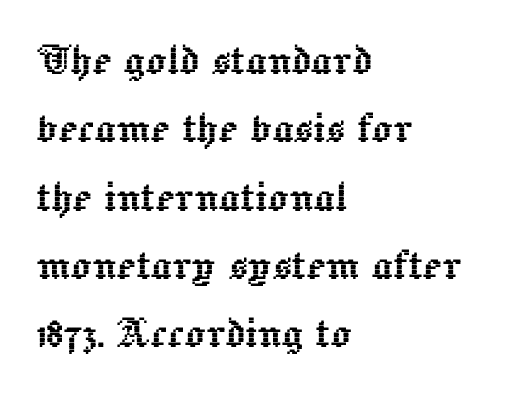
The image shows 51 px text type, upright; set left-aligned, normal line spacing (1.34x), normal letter spacing, not underlined; a medium x-height.
